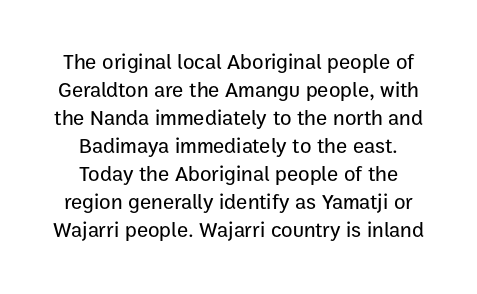
The image shows 21 px text type, upright; set normal line spacing (1.33x), normal letter spacing, not underlined.
